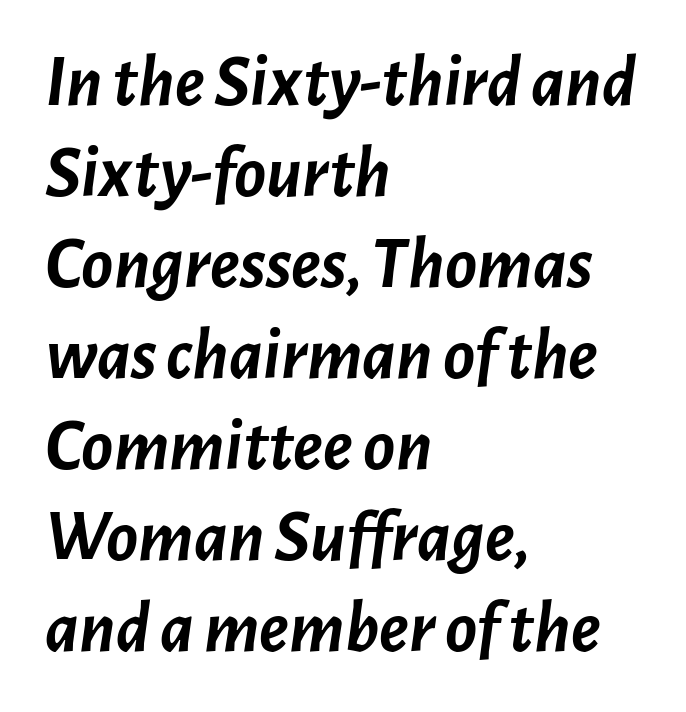
Q: Is the text bold? A: Yes.
Q: Is the text italic (slanted)? A: Yes, it leans right by about 7 degrees.
Q: Is the text underlined? A: No.
Q: How is the paragraph aligned? A: Left-aligned.
Q: Is the spacing between letters normal or unusually wide? A: Normal.
Q: Width (condensed, normal, or wide)? A: Normal.
Q: Stroke contrast? A: Low.
Q: x-height? A: Medium.
Q: Monospaced? A: No.
